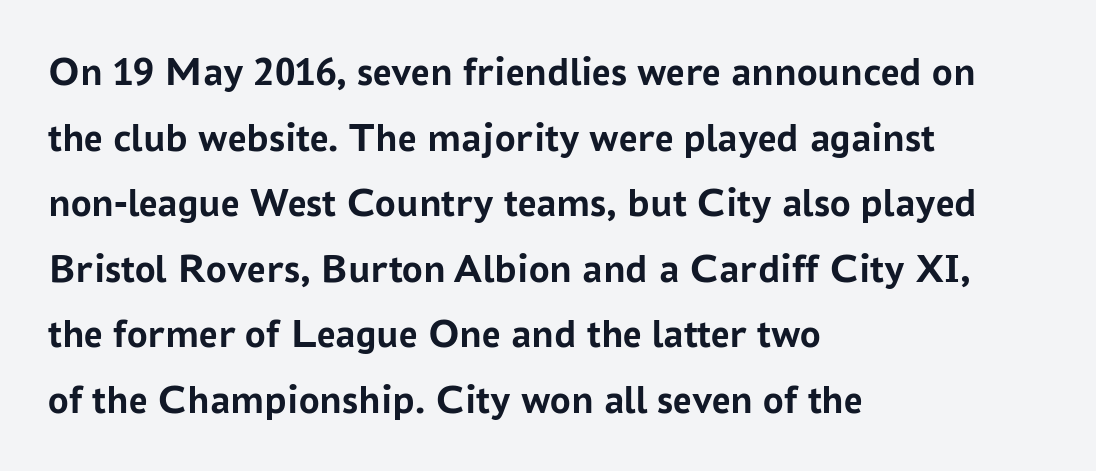
In terms of posture, this sample is upright. The designer left line spacing at the default. Any mark beneath the type? The region is blank. Short note: letters normally spaced. Examine the stroke ends and you'll find no serifs. Summary of weight: heavy, a full bold.
